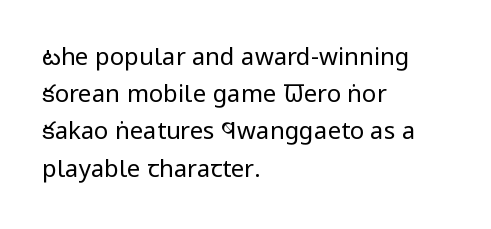
Ordinary non-slanted type is in use. This sample uses plain, unmodified letter spacing. Has an underline been added? It has not. The designer left line spacing at the default. The cut favours lightness, reaching ordinary text weight at its darkest. Layout note: lines flush left.
